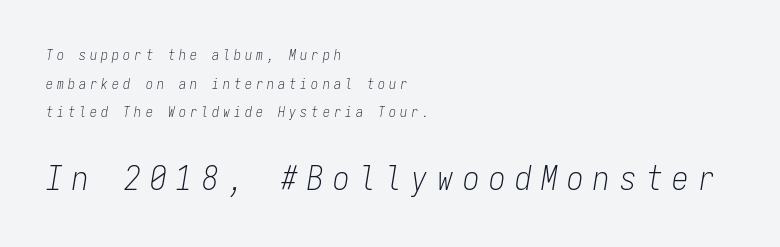
{"italic": "yes", "lean": "right", "slant_degrees": 9, "bold": "no", "weight": "light", "width": "condensed", "stroke_contrast": "low", "x_height": "medium", "monospaced": "yes", "underline": "no", "align": "left", "line_spacing": "loose", "line_spacing_ratio": 2.04, "letter_spacing": "wide", "letter_spacing_em": 0.29, "larger_block": "second", "size_ratio": 2.36, "glyph_px": 33}
